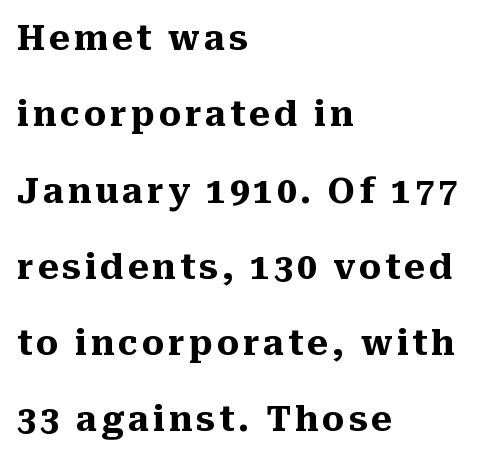
The image shows 35 px heavy serif type, upright; set left-aligned, loose line spacing (2.18x), not underlined; medium stroke contrast and a medium x-height.
